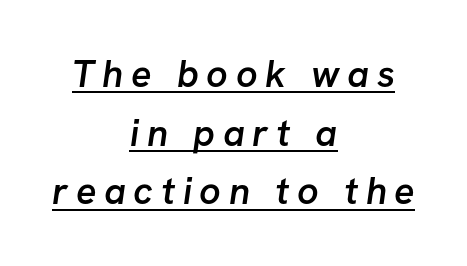
Q: Is the text bold? A: Semi-bold.
Q: Is the typeface a serif or a sans-serif typeface? A: Sans-serif.
Q: Is the text underlined? A: Yes.
Q: How is the paragraph aligned? A: Centered.
Q: Is the spacing between letters normal or unusually wide? A: Unusually wide.
Q: Is the spacing between lines tight, normal or loose? A: Normal.
Q: Width (condensed, normal, or wide)? A: Normal.
Q: Stroke contrast? A: Low.
Q: x-height? A: Medium.
Q: Monospaced? A: No.
